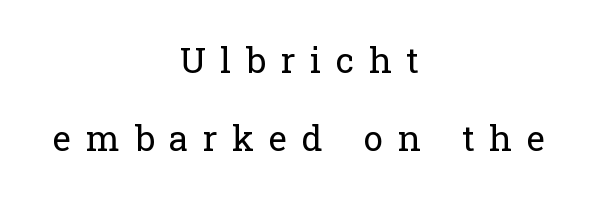
Q: Is the text bold? A: No.
Q: Is the text italic (slanted)? A: No, it is upright.
Q: Is the typeface a serif or a sans-serif typeface? A: Serif.
Q: Is the text underlined? A: No.
Q: How is the paragraph aligned? A: Centered.
Q: Is the spacing between letters normal or unusually wide? A: Unusually wide.
Q: Is the spacing between lines tight, normal or loose? A: Loose.
Q: Width (condensed, normal, or wide)? A: Normal.
Q: Stroke contrast? A: Low.
Q: x-height? A: Medium.
Q: Monospaced? A: No.
